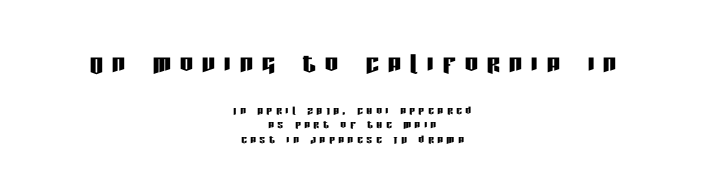
{"serif": "no", "italic": "no", "width": "condensed", "stroke_contrast": "low", "x_height": "large", "monospaced": "no", "underline": "no", "align": "center", "line_spacing": "tight", "line_spacing_ratio": 1.02, "letter_spacing": "wide", "letter_spacing_em": 0.27, "larger_block": "first", "size_ratio": 2.36, "glyph_px": 33}
